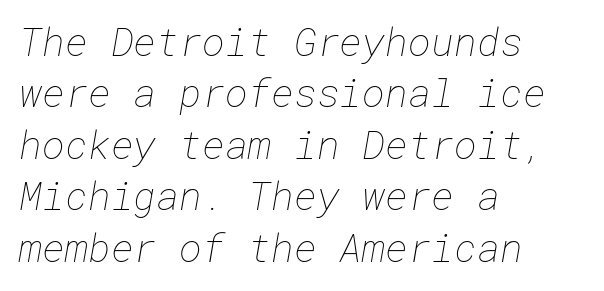
The words here are not underlined. The horizontal fit of the characters is conventional and even. The rendering uses a moderate line-height, typical for paragraphs. The lines in this sample share a left origin and differ only in where they stop.
